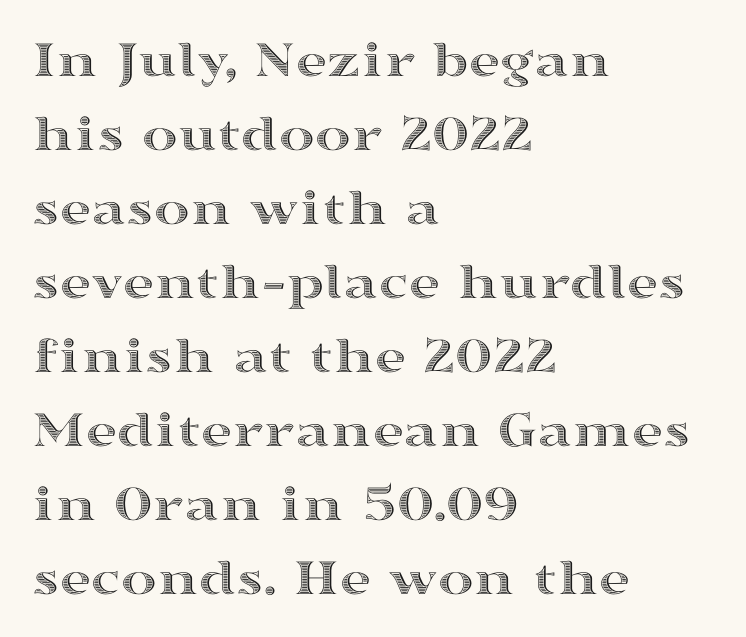
The specimen reads as upright at a glance. Looks like regular typesetting: each glyph gets only the width it needs. This sample uses plain, unmodified letter spacing. The rendering uses a moderate line-height, typical for paragraphs. The foot of each line stays bare and open.
